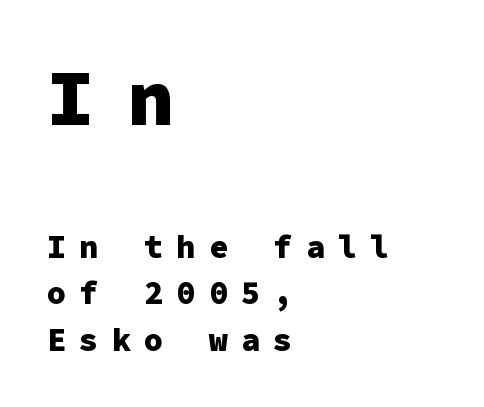
{"serif": "no", "italic": "no", "bold": "yes", "weight": "heavy", "width": "normal", "stroke_contrast": "low", "x_height": "medium", "monospaced": "yes", "underline": "no", "align": "left", "line_spacing": "normal", "line_spacing_ratio": 1.46, "letter_spacing": "wide", "letter_spacing_em": 0.41, "larger_block": "first", "size_ratio": 2.47, "glyph_px": 79}
